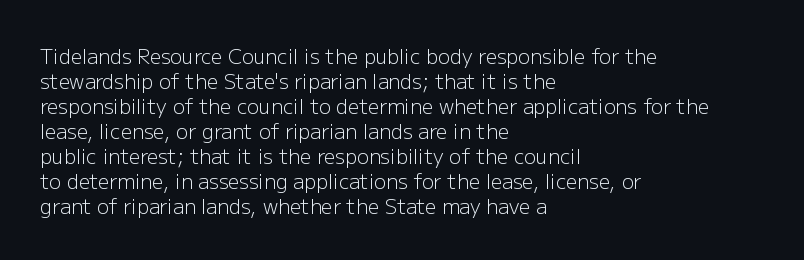
{"italic": "no", "bold": "no", "underline": "no", "align": "left", "line_spacing": "normal", "line_spacing_ratio": 1.25, "letter_spacing": "normal", "letter_spacing_em": 0.0, "glyph_px": 20}
